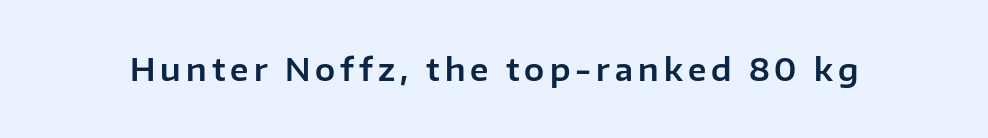
Q: Is the text italic (slanted)? A: No, it is upright.
Q: Is the typeface a serif or a sans-serif typeface? A: Sans-serif.
Q: Is the text underlined? A: No.
Q: Width (condensed, normal, or wide)? A: Normal.
Q: Stroke contrast? A: Low.
Q: x-height? A: Medium.
Q: Monospaced? A: No.
